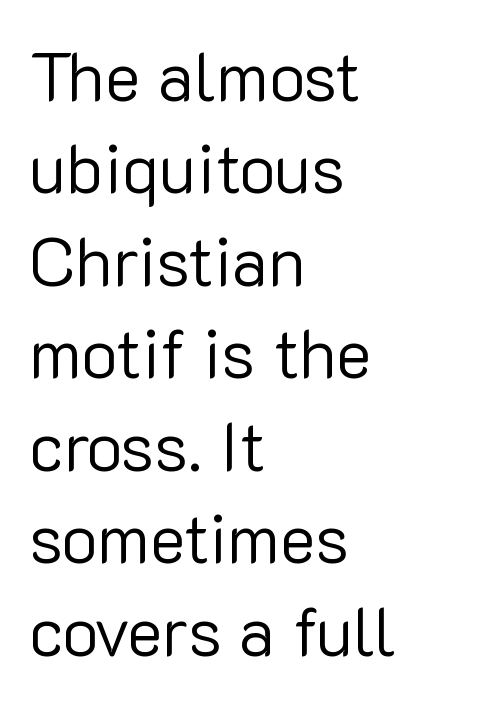
{"serif": "no", "italic": "no", "bold": "no", "weight": "regular", "width": "normal", "stroke_contrast": "low", "x_height": "medium", "monospaced": "no", "underline": "no", "align": "left", "line_spacing": "normal", "line_spacing_ratio": 1.36, "letter_spacing": "normal", "letter_spacing_em": 0.0, "glyph_px": 68}
